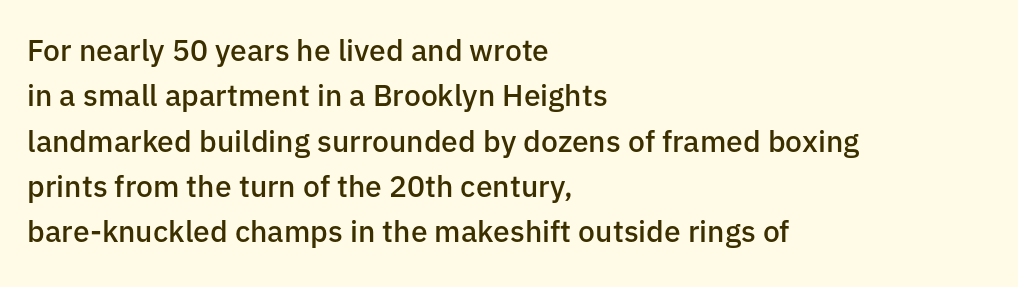
The passage is arranged the way most books set body copy — flush left. Check under the words: just untouched page. The letters stand upright; this is a roman face. How are the letters spaced? Ordinarily, with no added tracking.
